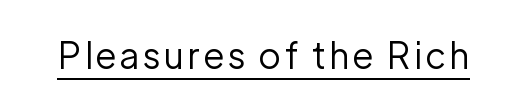
Q: Is the text bold? A: No.
Q: Is the text italic (slanted)? A: No, it is upright.
Q: Is the typeface a serif or a sans-serif typeface? A: Sans-serif.
Q: Is the text underlined? A: Yes.
Q: Width (condensed, normal, or wide)? A: Normal.
Q: Stroke contrast? A: Low.
Q: x-height? A: Medium.
Q: Monospaced? A: No.
